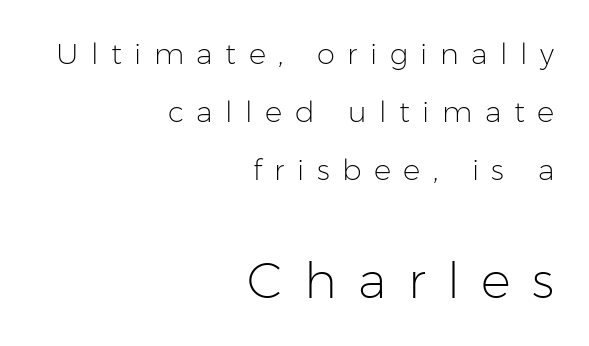
Q: Is the text bold? A: No.
Q: Is the text italic (slanted)? A: No, it is upright.
Q: Is the typeface a serif or a sans-serif typeface? A: Sans-serif.
Q: Is the text underlined? A: No.
Q: How is the paragraph aligned? A: Right-aligned.
Q: Is the spacing between letters normal or unusually wide? A: Unusually wide.
Q: Is the spacing between lines tight, normal or loose? A: Loose.
Q: Which block of text is set in a larger size, the first (top) or the second (bottom)? A: The second (bottom) one.
Q: Width (condensed, normal, or wide)? A: Normal.
Q: Stroke contrast? A: Low.
Q: x-height? A: Medium.
Q: Monospaced? A: No.
